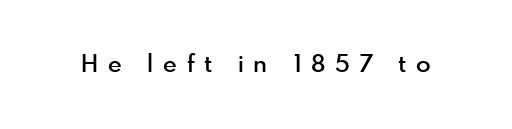
This is moderately heavy type, rendered in semibold. The type sits square on the baseline with zero lean. The horizontal fit of the characters is loose and conspicuously gappy. The gap between lines stays unmarked.
